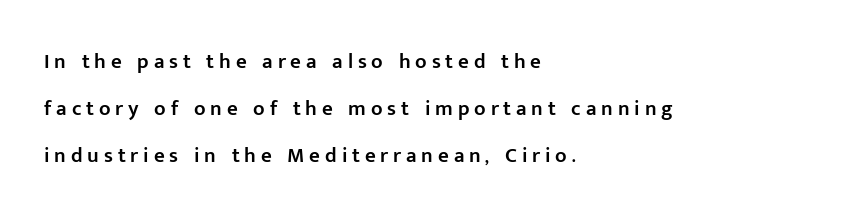
The letters are spread apart with noticeably loose tracking. Line beginnings align vertically; line endings do not. This rendering features lettering with no underline. The font's upright variant was chosen for this text. Look at the stroke-to-counter ratio: somewhat heavy, a semibold. Each new line begins a long way beneath the previous one.
